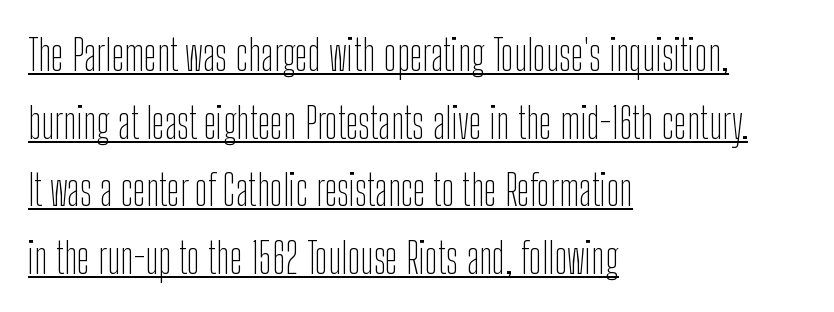
{"serif": "no", "italic": "no", "bold": "no", "weight": "thin", "width": "condensed", "stroke_contrast": "low", "x_height": "medium", "monospaced": "no", "underline": "yes", "align": "left", "line_spacing": "normal", "line_spacing_ratio": 1.57, "letter_spacing": "normal", "letter_spacing_em": 0.0, "glyph_px": 43}
